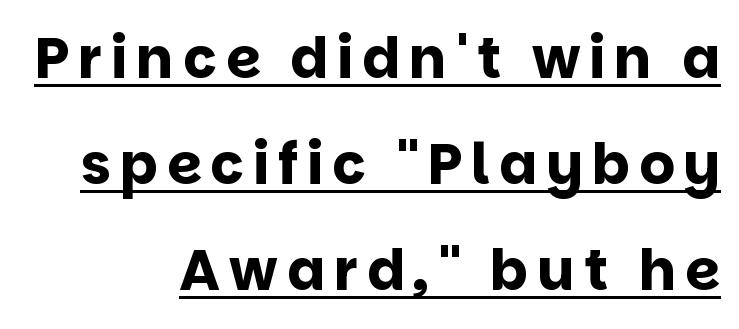
The image shows 56 px bold sans-serif type, upright; set right-aligned, line spacing 1.89x, underlined; low stroke contrast and a large x-height.
